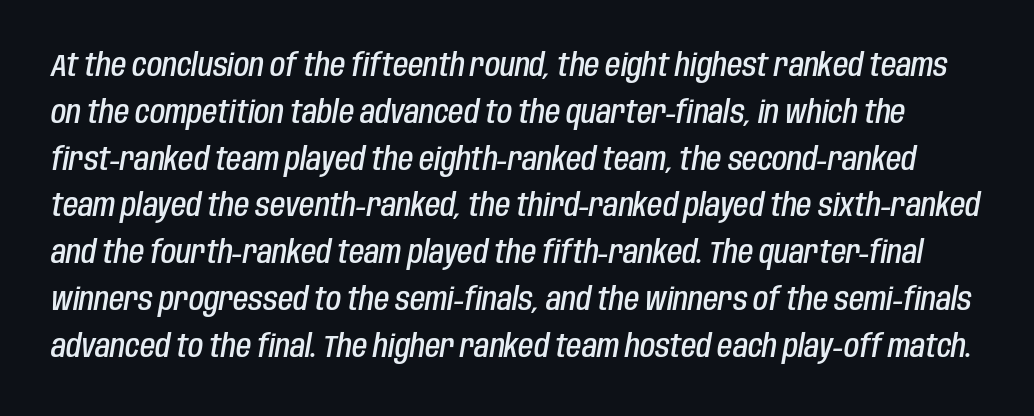
The image shows 31 px semibold, condensed type, italic (leaning right); set normal line spacing (1.51x), normal letter spacing, not underlined; low stroke contrast and a large x-height.
